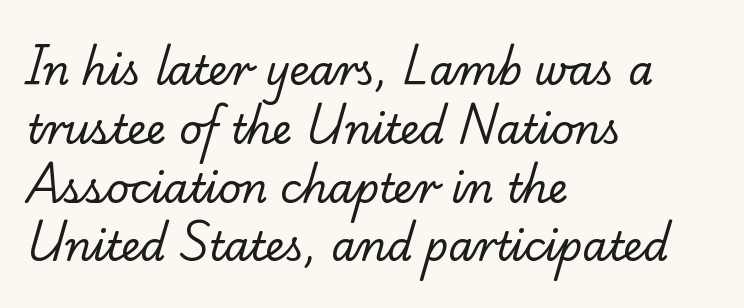
The image shows 40 px regular-weight type; set left-aligned, normal line spacing (1.47x), normal letter spacing, not underlined; low stroke contrast and a small x-height.
